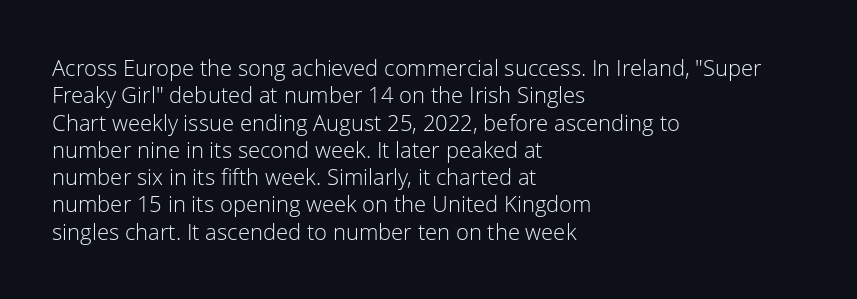
Q: Is the text bold? A: No.
Q: Is the text italic (slanted)? A: No, it is upright.
Q: Is the text underlined? A: No.
Q: How is the paragraph aligned? A: Left-aligned.
Q: Is the spacing between letters normal or unusually wide? A: Normal.
